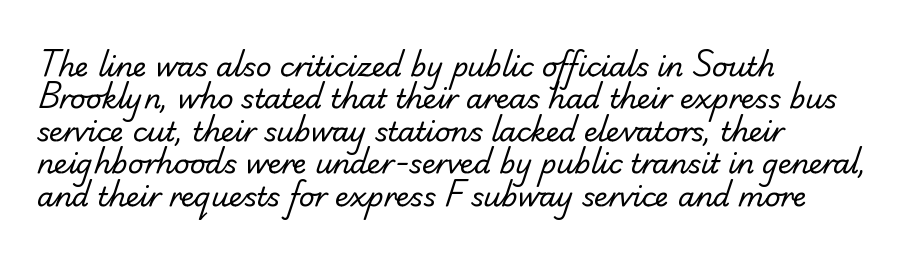
The image shows 27 px text type; set left-aligned, line spacing 1.2x, normal letter spacing, not underlined.
